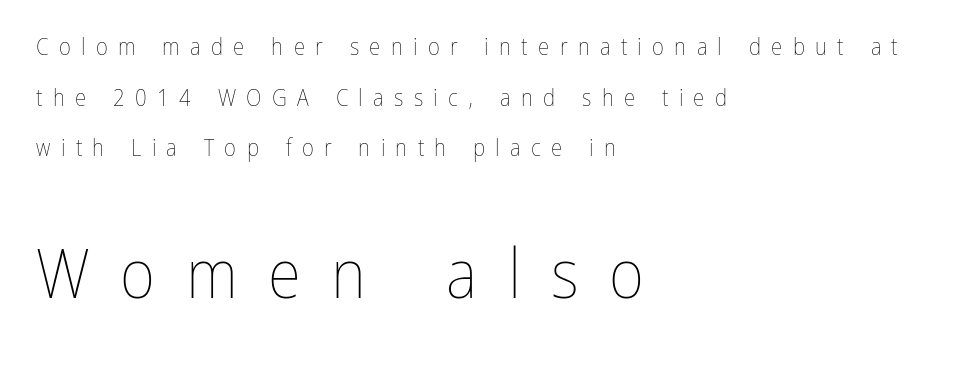
The gap between lines stays unmarked. Tall strokes in this sample are plumb rather than angled. Whoever set this made the second block the dominant, larger element. This sample has the flowing, uneven cadence of proportional lettering.
